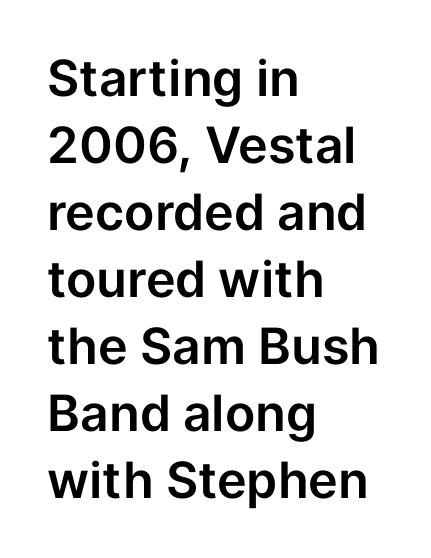
Q: Is the text italic (slanted)? A: No, it is upright.
Q: Is the typeface a serif or a sans-serif typeface? A: Sans-serif.
Q: Is the text underlined? A: No.
Q: How is the paragraph aligned? A: Left-aligned.
Q: Is the spacing between letters normal or unusually wide? A: Normal.
Q: Is the spacing between lines tight, normal or loose? A: Normal.
Q: Width (condensed, normal, or wide)? A: Normal.
Q: Stroke contrast? A: Low.
Q: x-height? A: Medium.
Q: Monospaced? A: No.
